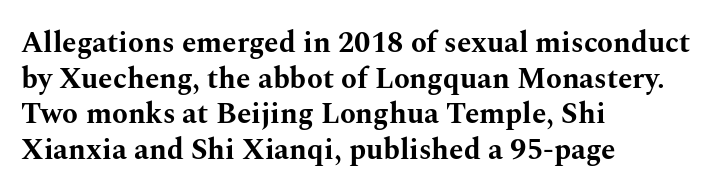
The image shows 29 px bold, wide serif type, upright; set left-aligned, line spacing 1.23x, normal letter spacing, not underlined; medium stroke contrast and a medium x-height.
